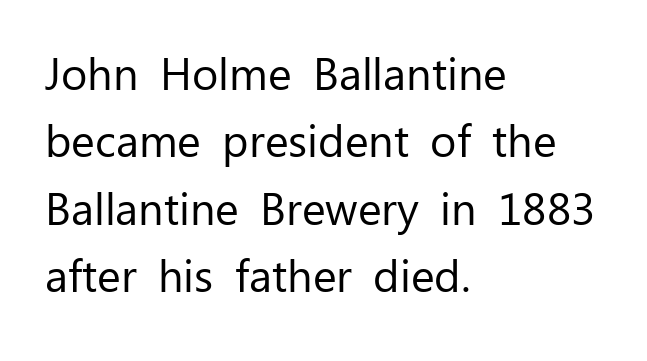
{"serif": "no", "italic": "no", "bold": "no", "weight": "regular", "width": "normal", "stroke_contrast": "low", "x_height": "medium", "monospaced": "no", "underline": "no", "align": "left", "line_spacing": "normal", "line_spacing_ratio": 1.5, "letter_spacing": "normal", "letter_spacing_em": 0.0, "glyph_px": 45}
